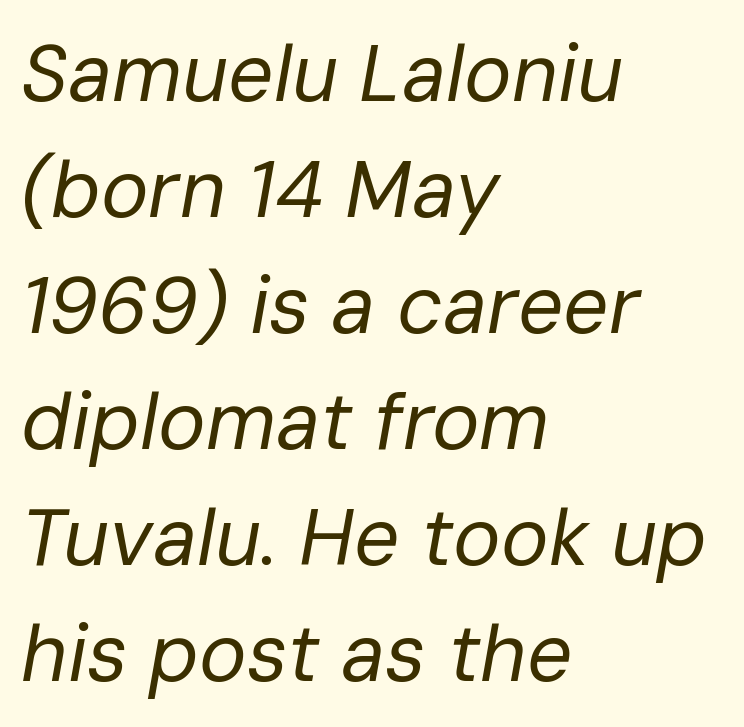
{"italic": "yes", "lean": "right", "slant_degrees": 10, "bold": "no", "weight": "regular", "width": "normal", "stroke_contrast": "low", "x_height": "medium", "monospaced": "no", "underline": "no", "align": "left", "line_spacing": "normal", "line_spacing_ratio": 1.45, "letter_spacing": "normal", "letter_spacing_em": 0.0, "glyph_px": 80}
